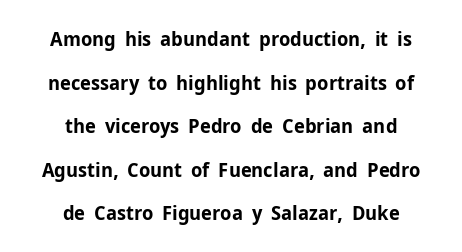
{"italic": "no", "bold": "yes", "underline": "no", "align": "center", "line_spacing": "loose", "line_spacing_ratio": 2.18, "letter_spacing": "normal", "letter_spacing_em": 0.0, "glyph_px": 20}
